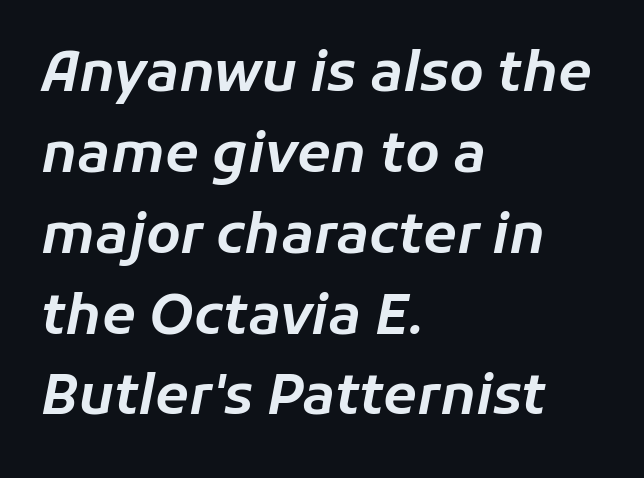
The rendering uses natural spacing where letterforms have individual widths. A normal amount of white space separates one row of letters from the next. Horizontal alignment here is leftward, the default for most running prose. The baseline area is clear. Emphasis-style slanted type is in use.
